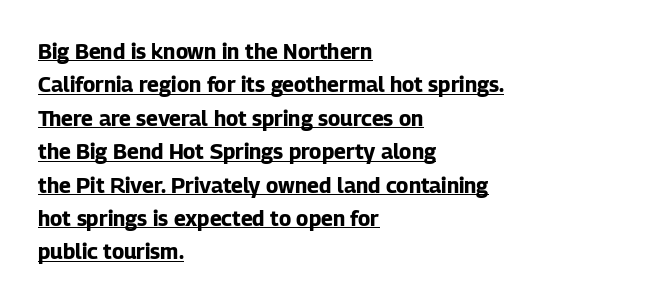
Q: Is the text bold? A: Yes.
Q: Is the text italic (slanted)? A: No, it is upright.
Q: Is the text underlined? A: Yes.
Q: How is the paragraph aligned? A: Left-aligned.
Q: Is the spacing between letters normal or unusually wide? A: Normal.
Q: Is the spacing between lines tight, normal or loose? A: Normal.
